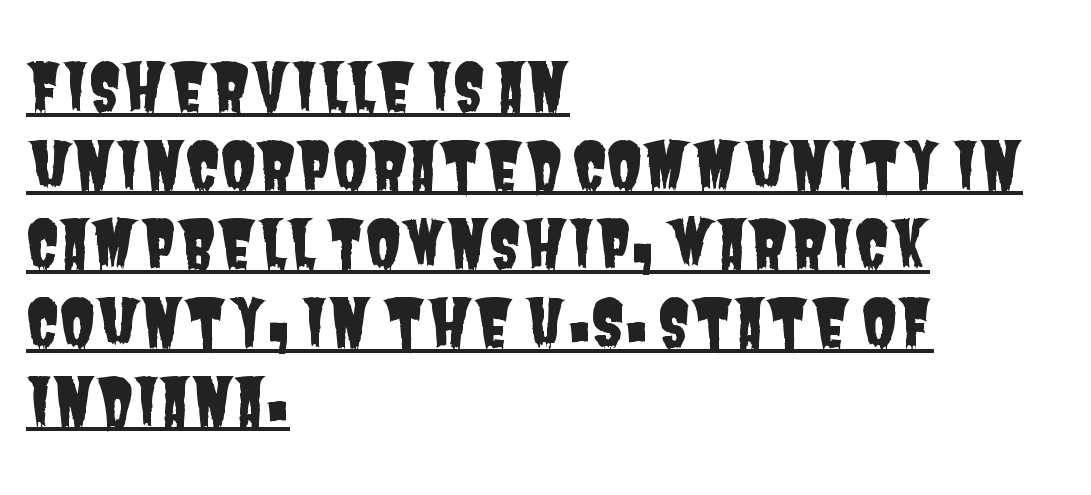
Q: Is the typeface a serif or a sans-serif typeface? A: Sans-serif.
Q: Is the text underlined? A: Yes.
Q: How is the paragraph aligned? A: Left-aligned.
Q: Is the spacing between letters normal or unusually wide? A: Normal.
Q: Width (condensed, normal, or wide)? A: Condensed.
Q: Stroke contrast? A: Low.
Q: x-height? A: Large.
Q: Monospaced? A: No.
